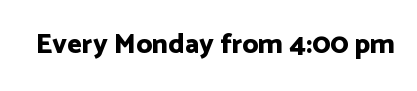
The image shows 28 px bold sans-serif type, upright; set normal letter spacing, not underlined; low stroke contrast and a medium x-height.
